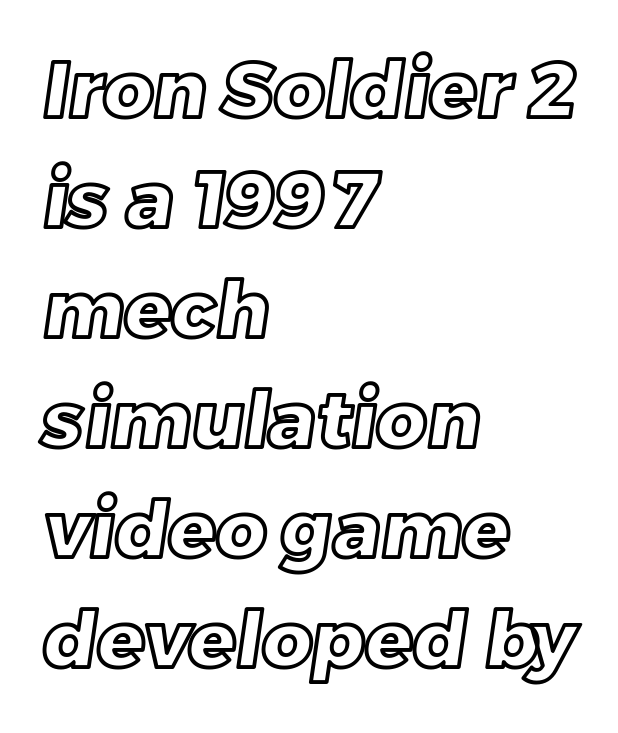
The image shows 78 px text type; set left-aligned, normal line spacing (1.41x), normal letter spacing, not underlined; a large x-height.
